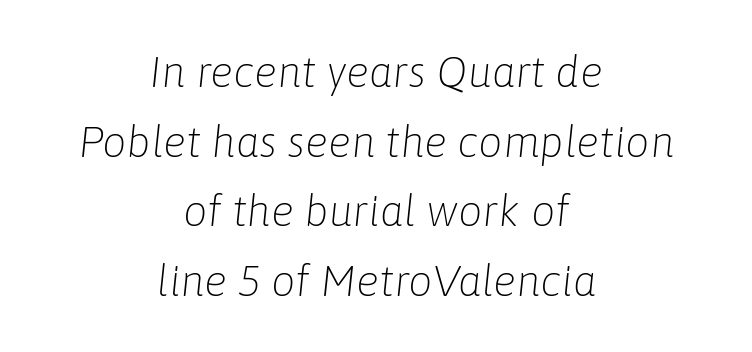
If you measured baseline to baseline, you'd find a middling distance. Which margin do the lines hug? Neither — every line sits in the middle. Glance below the letters and you will spot only blank space. The letterforms sit shoulder to shoulder at normal distance. The glyphs look as if they've been sheared to an angle.
